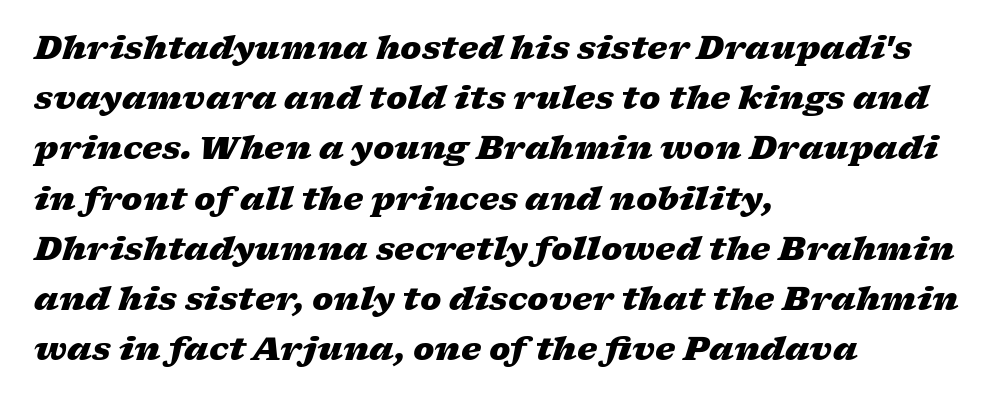
The image shows 32 px heavy, wide type, italic (leaning right); set left-aligned, normal line spacing (1.57x), normal letter spacing, not underlined; low stroke contrast and a medium x-height.
